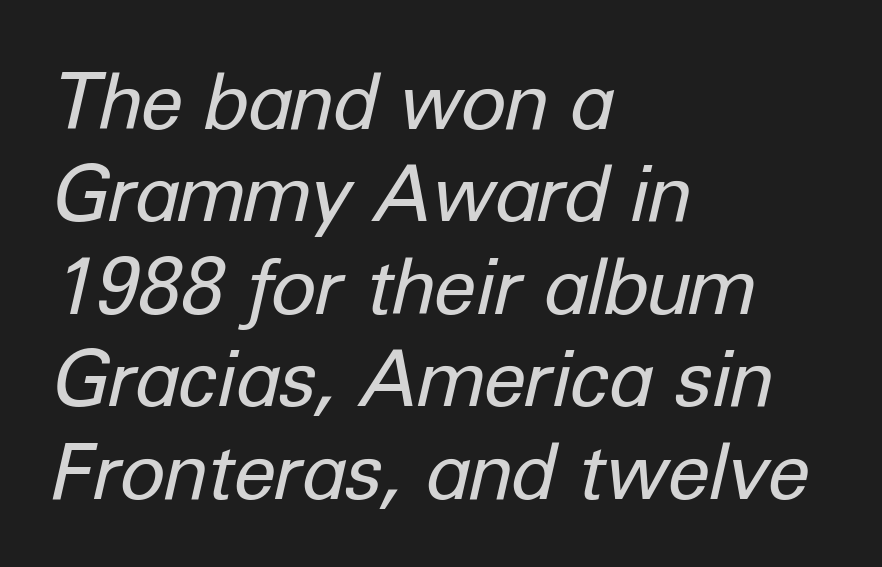
The image shows 77 px regular-weight type, italic (leaning right); set left-aligned, line spacing 1.2x, normal letter spacing, not underlined; low stroke contrast and a medium x-height.
